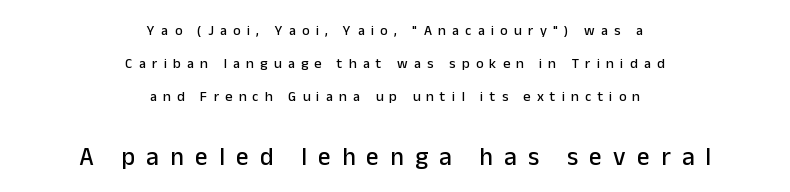
Leading: increased. Note: smaller setting up top, larger setting below. The space directly below the letters is spotless. Does extra space separate the letters? Yes, quite a lot of it.
